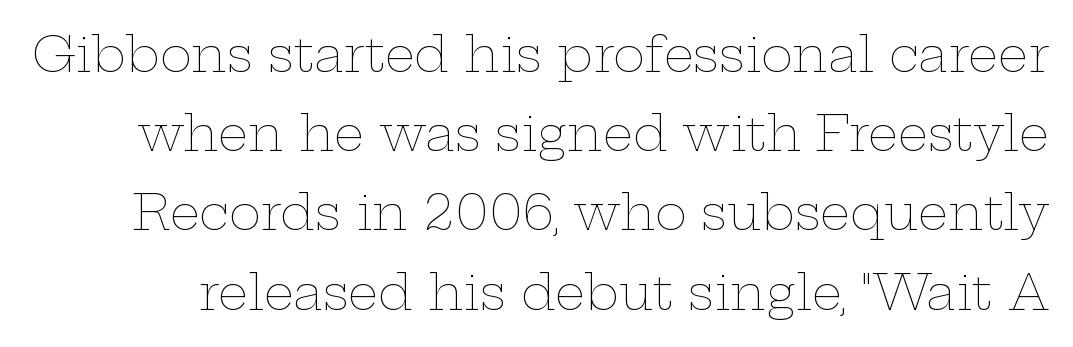
The image shows 48 px thin, wide type, upright; set normal line spacing (1.65x), normal letter spacing, not underlined; low stroke contrast and a medium x-height.
